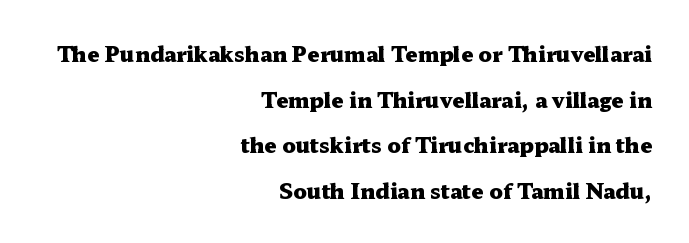
The image shows 21 px bold type, upright; set right-aligned, loose line spacing (2.17x), normal letter spacing, not underlined.
